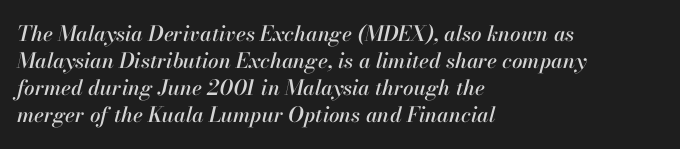
The image shows 21 px text type, italic (leaning right); set left-aligned, normal line spacing (1.29x), normal letter spacing, not underlined.
